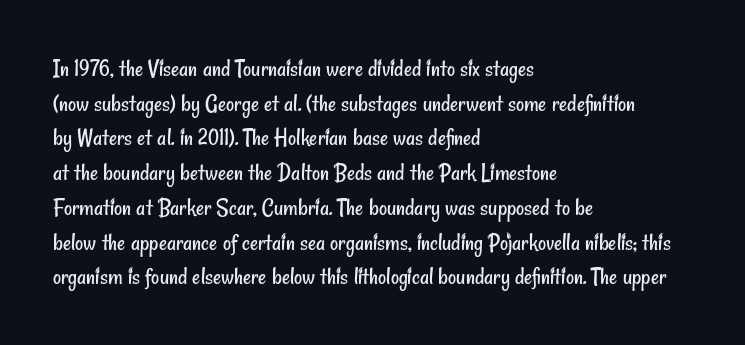
The image shows 25 px text type; set left-aligned, normal line spacing (1.39x), normal letter spacing, not underlined.
